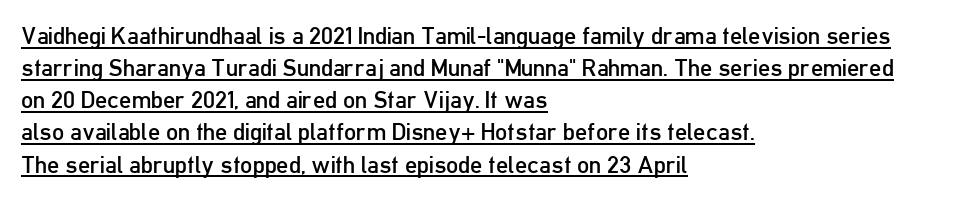
Q: Is the text bold? A: No.
Q: Is the text italic (slanted)? A: No, it is upright.
Q: Is the text underlined? A: Yes.
Q: How is the paragraph aligned? A: Left-aligned.
Q: Is the spacing between letters normal or unusually wide? A: Normal.
Q: Is the spacing between lines tight, normal or loose? A: Normal.
